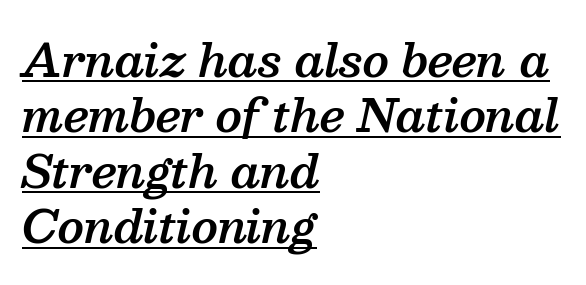
Character widths vary here, with narrow letters taking less room than wide ones. Weight check: semibold — heavier than regular, not quite bold. Every character sits at an angle, as italics do. Between one letter and the next there's only the usual sliver of space.
